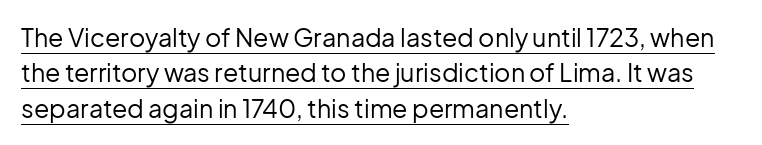
{"italic": "no", "bold": "no", "underline": "yes", "align": "left", "line_spacing": "normal", "line_spacing_ratio": 1.42, "letter_spacing": "normal", "letter_spacing_em": 0.0, "glyph_px": 25}
